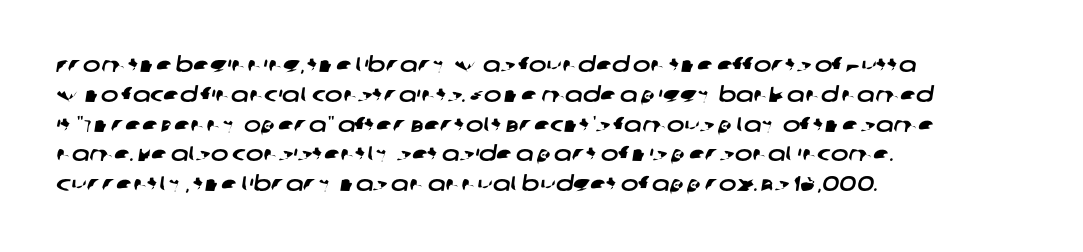
Q: Is the text underlined? A: No.
Q: How is the paragraph aligned? A: Left-aligned.
Q: Is the spacing between letters normal or unusually wide? A: Normal.
Q: Is the spacing between lines tight, normal or loose? A: Normal.
